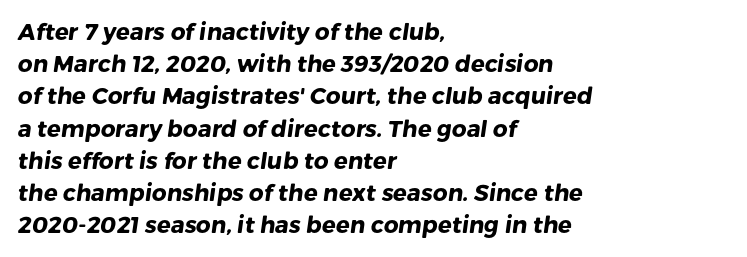
Q: Is the text bold? A: Yes.
Q: Is the text underlined? A: No.
Q: How is the paragraph aligned? A: Left-aligned.
Q: Is the spacing between letters normal or unusually wide? A: Normal.
Q: Is the spacing between lines tight, normal or loose? A: Normal.
